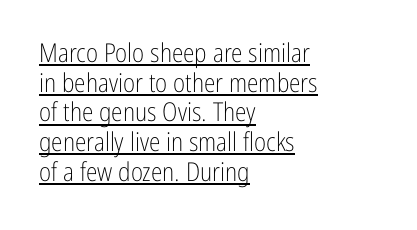
Q: Is the text bold? A: No.
Q: Is the text italic (slanted)? A: No, it is upright.
Q: Is the text underlined? A: Yes.
Q: How is the paragraph aligned? A: Left-aligned.
Q: Is the spacing between letters normal or unusually wide? A: Normal.
Q: Is the spacing between lines tight, normal or loose? A: Tight.
